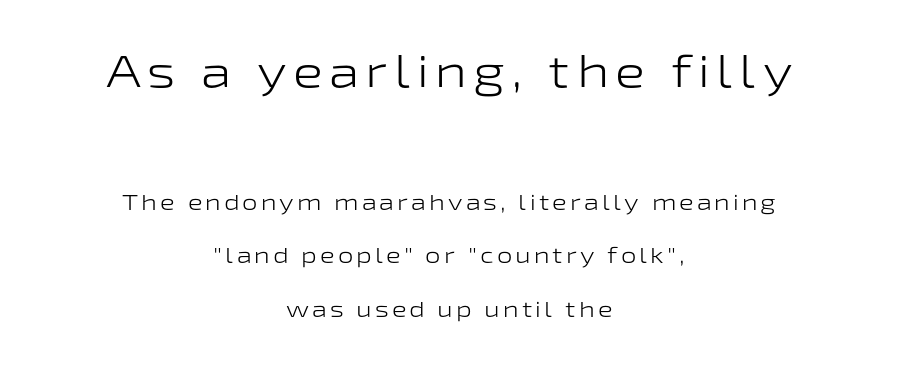
The face used here is a sans, in the tradition of grotesques and geometrics. Proportional: the letters do not fall into vertical columns. The face looks like a standard text weight, possibly lighter. The designer gave the opening block more size than the closing block. This is the regular roman posture of the typeface. The zone under the glyphs is completely vacant.
